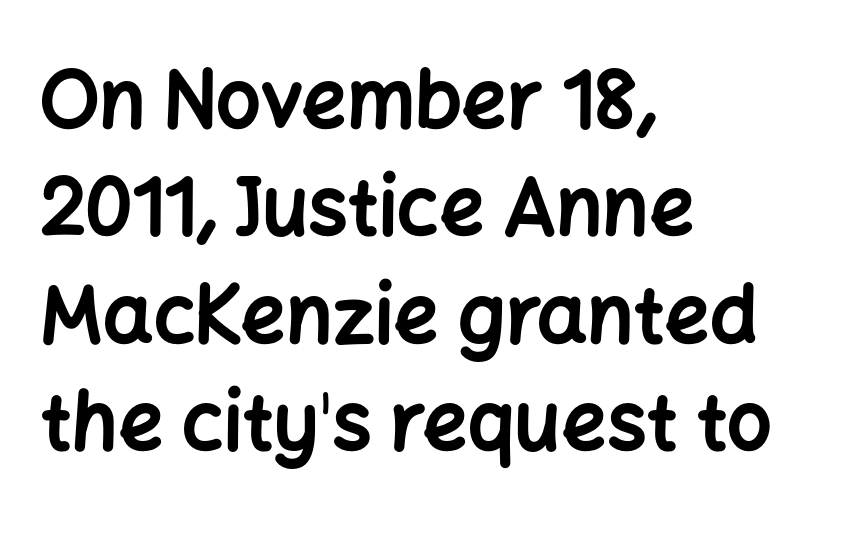
The image shows 79 px bold sans-serif type, upright; set left-aligned, normal line spacing (1.36x), normal letter spacing, not underlined; low stroke contrast and a medium x-height.
